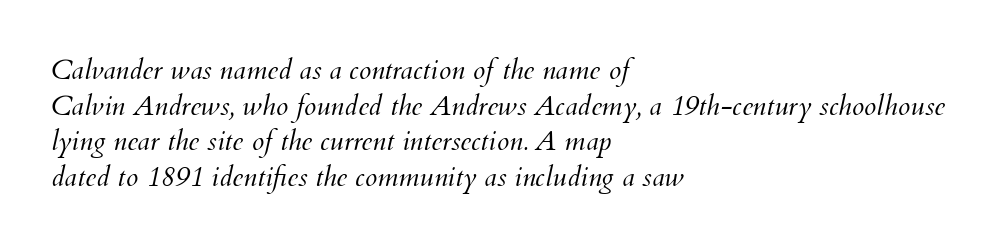
The image shows 28 px light type, italic (leaning right); set left-aligned, normal line spacing (1.27x), normal letter spacing, not underlined; medium stroke contrast and a small x-height.
